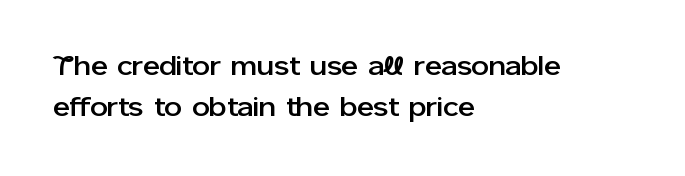
In terms of letterform style, serifs are entirely absent. This sample has the flowing, uneven cadence of proportional lettering. Ascenders rise straight up at ninety degrees. In terms of leading, this rendering sits right in the middle. Lines of text with bare space underneath.
